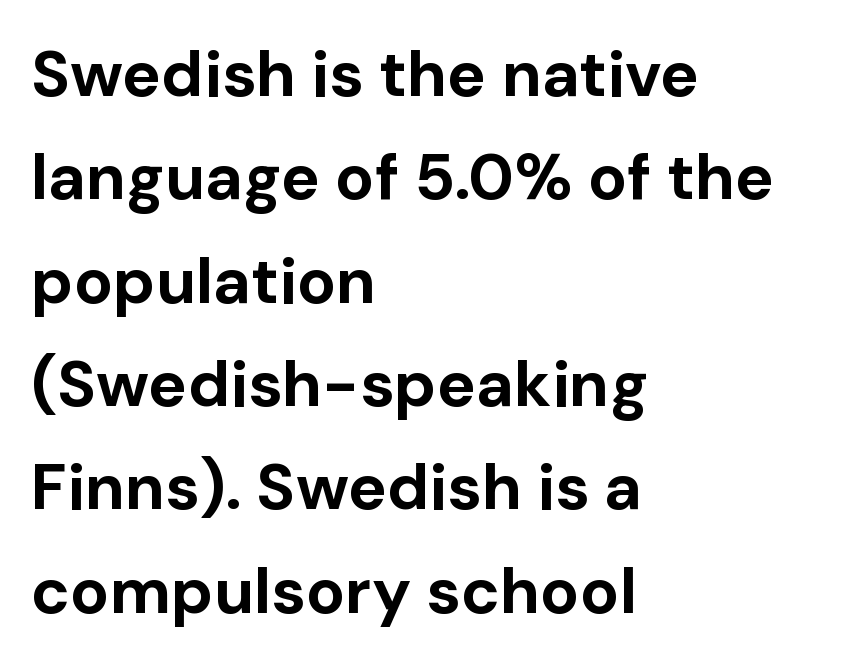
{"serif": "no", "italic": "no", "bold": "yes", "weight": "bold", "width": "normal", "stroke_contrast": "low", "x_height": "medium", "monospaced": "no", "underline": "no", "align": "left", "line_spacing": "normal", "line_spacing_ratio": 1.59, "letter_spacing": "normal", "letter_spacing_em": 0.0, "glyph_px": 65}
